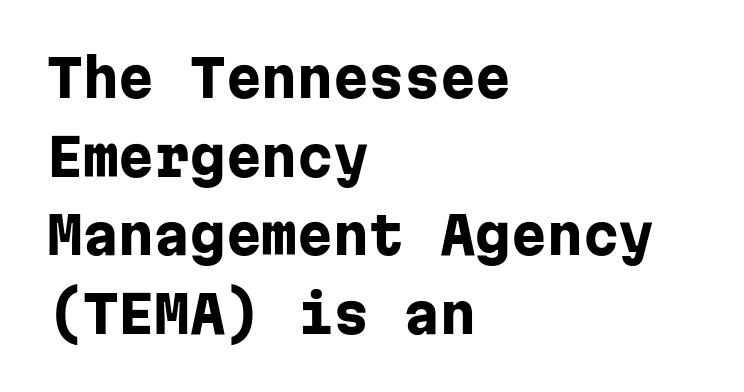
Rows of type keep a routine distance in the vertical direction. Nothing sits at the stroke ends, so this counts as sans-serif. Every stem runs plumb, perpendicular to the baseline. There is no visible air inserted between adjacent glyphs.
